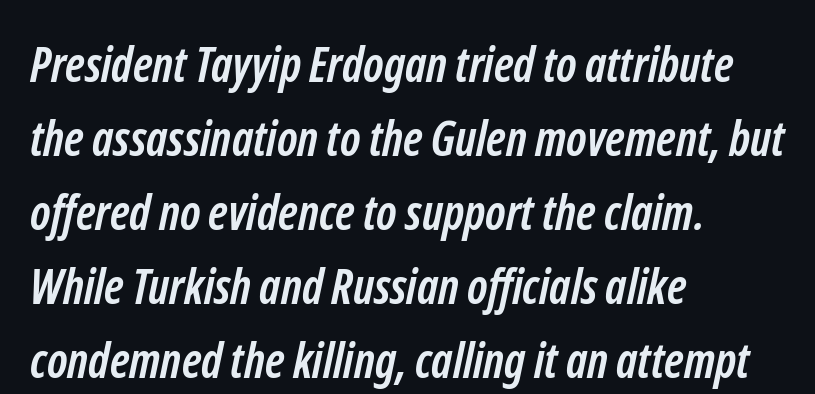
Typeset ragged right — the left edge is the straight one. You could call the tracking neutral — neither tight nor loose. Grotesque or geometric, the face here clearly has no serifs. The glyphs have the mass of a bold cut.
